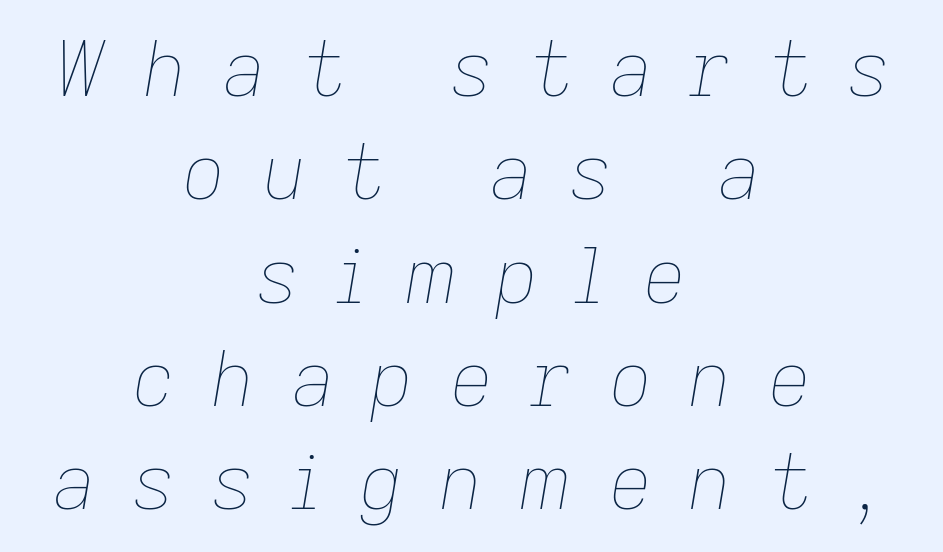
The block of text has a typical density, with ordinary space between rows. The typesetter chose a symmetrical, centered arrangement here. Looks like regular typesetting: each glyph gets only the width it needs. Glyph-to-glyph distance is far greater than everyday printed text.
